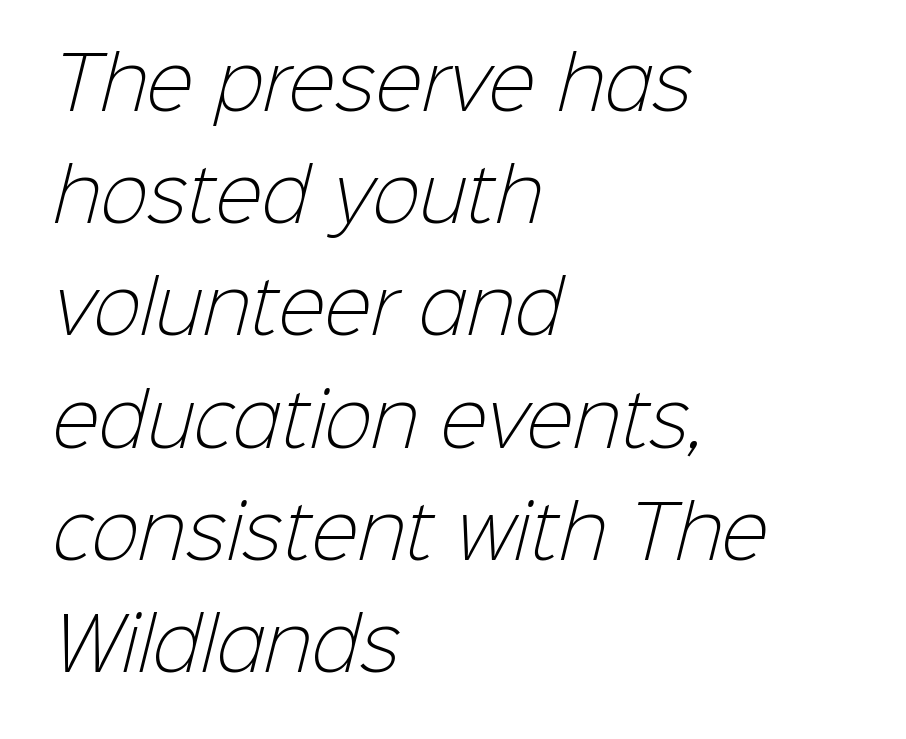
A typesetter would call this zero additional tracking. What kind of face is this? One without serifs — a sans. The space between consecutive lines is moderate. Lines of text with bare space underneath. A quiet, ordinary-to-light weight characterises the typeface.
